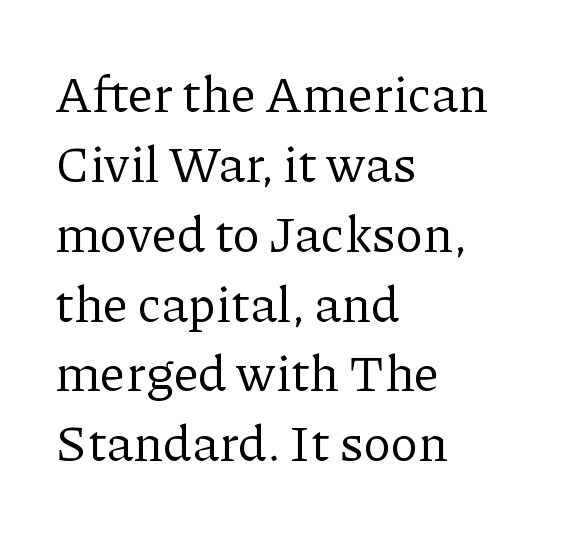
{"serif": "yes", "italic": "no", "bold": "no", "weight": "regular", "width": "normal", "stroke_contrast": "low", "x_height": "medium", "monospaced": "no", "underline": "no", "align": "left", "line_spacing": "normal", "line_spacing_ratio": 1.37, "letter_spacing": "normal", "letter_spacing_em": 0.0, "glyph_px": 51}
